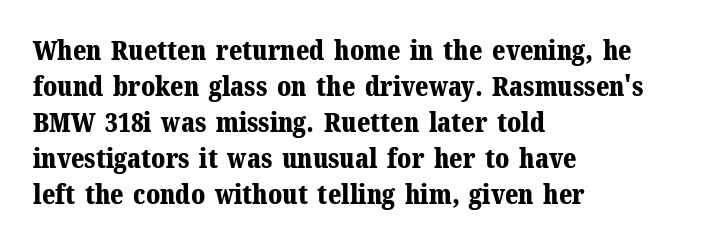
{"italic": "no", "bold": "yes", "underline": "no", "align": "left", "line_spacing": "normal", "line_spacing_ratio": 1.33, "letter_spacing": "normal", "letter_spacing_em": 0.0, "glyph_px": 27}
